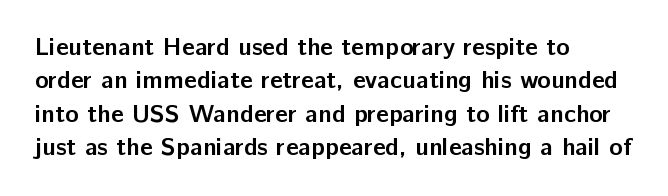
{"italic": "no", "bold": "yes", "underline": "no", "align": "left", "line_spacing": "normal", "line_spacing_ratio": 1.34, "letter_spacing": "normal", "letter_spacing_em": 0.0, "glyph_px": 25}
